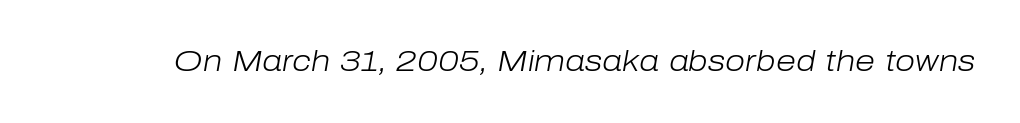
The image shows 29 px light type, italic (leaning right); set normal letter spacing, not underlined; low stroke contrast and a medium x-height.
